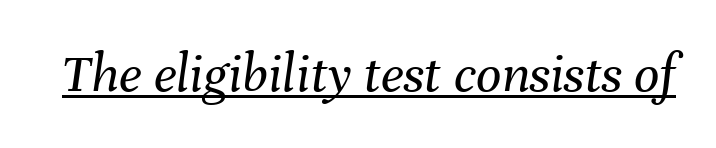
These characters rest on top of a visible drawn line. Looking at the ascenders, they clearly lean. You could call the tracking neutral — neither tight nor loose. Stems here are at most as thick as an everyday book face. Is this a fixed-width face? No — the glyphs have proportional, varying widths.
